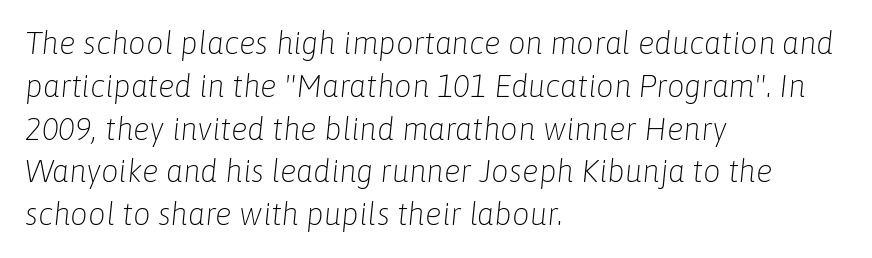
Q: Is the text bold? A: No.
Q: Is the text italic (slanted)? A: Yes, it leans right by about 6 degrees.
Q: Is the text underlined? A: No.
Q: How is the paragraph aligned? A: Left-aligned.
Q: Is the spacing between letters normal or unusually wide? A: Normal.
Q: Is the spacing between lines tight, normal or loose? A: Normal.
Q: Width (condensed, normal, or wide)? A: Normal.
Q: Stroke contrast? A: Low.
Q: x-height? A: Medium.
Q: Monospaced? A: No.
